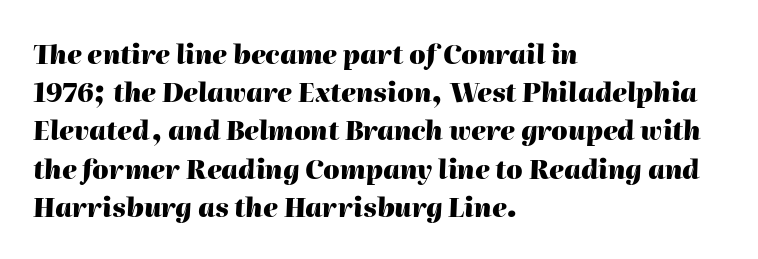
{"italic": "yes", "lean": "right", "slant_degrees": 2, "bold": "yes", "underline": "no", "align": "left", "line_spacing": "normal", "line_spacing_ratio": 1.47, "letter_spacing": "normal", "letter_spacing_em": 0.0, "glyph_px": 26}
